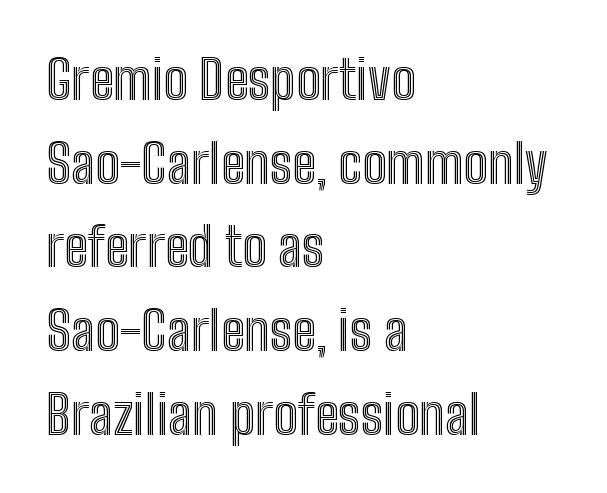
Q: Is the text italic (slanted)? A: No, it is upright.
Q: Is the text underlined? A: No.
Q: How is the paragraph aligned? A: Left-aligned.
Q: Is the spacing between letters normal or unusually wide? A: Normal.
Q: Is the spacing between lines tight, normal or loose? A: Normal.
Q: Width (condensed, normal, or wide)? A: Condensed.
Q: x-height? A: Medium.
Q: Monospaced? A: No.
